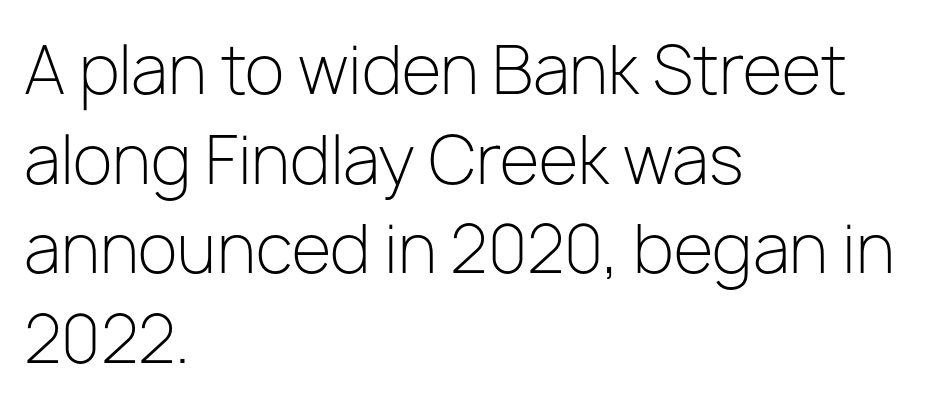
{"serif": "no", "italic": "no", "bold": "no", "weight": "light", "width": "normal", "stroke_contrast": "low", "x_height": "medium", "monospaced": "no", "underline": "no", "align": "left", "line_spacing": "normal", "line_spacing_ratio": 1.38, "letter_spacing": "normal", "letter_spacing_em": 0.0, "glyph_px": 65}
